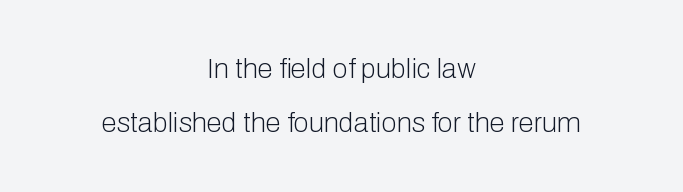
Q: Is the text bold? A: No.
Q: Is the text italic (slanted)? A: No, it is upright.
Q: Is the typeface a serif or a sans-serif typeface? A: Sans-serif.
Q: Is the text underlined? A: No.
Q: How is the paragraph aligned? A: Centered.
Q: Is the spacing between letters normal or unusually wide? A: Normal.
Q: Is the spacing between lines tight, normal or loose? A: Loose.
Q: Width (condensed, normal, or wide)? A: Normal.
Q: Stroke contrast? A: Low.
Q: x-height? A: Medium.
Q: Monospaced? A: No.
